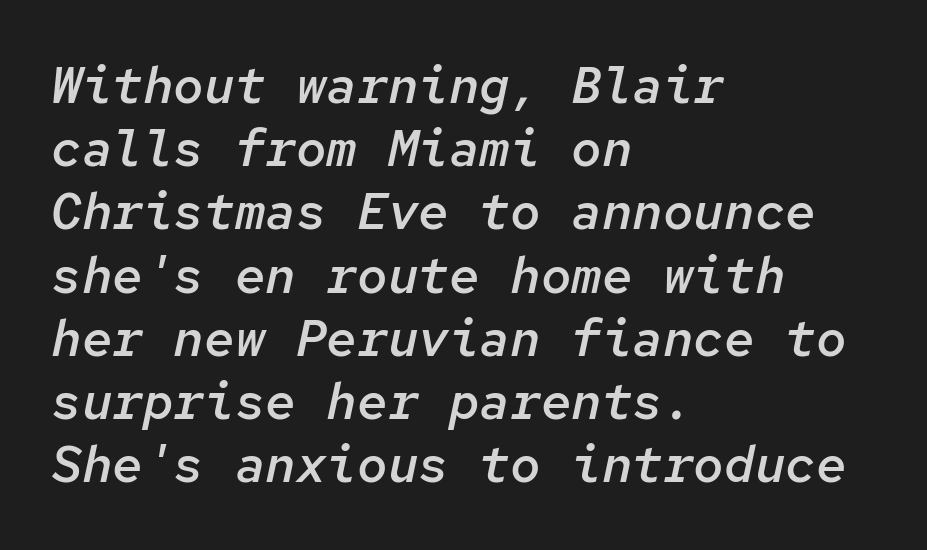
{"italic": "yes", "lean": "right", "slant_degrees": 12, "bold": "semi", "weight": "semibold", "width": "normal", "stroke_contrast": "low", "x_height": "medium", "monospaced": "yes", "underline": "no", "align": "left", "line_spacing_ratio": 1.24, "letter_spacing": "normal", "letter_spacing_em": 0.0, "glyph_px": 51}
